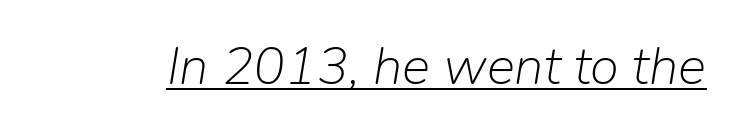
Glyph-to-glyph distance matches everyday printed text. This sample uses an oblique cut, with every glyph tilted off the vertical. Summary of weight: not heavy and not bold. This sample has the flowing, uneven cadence of proportional lettering. Underlining? Definitely there.
